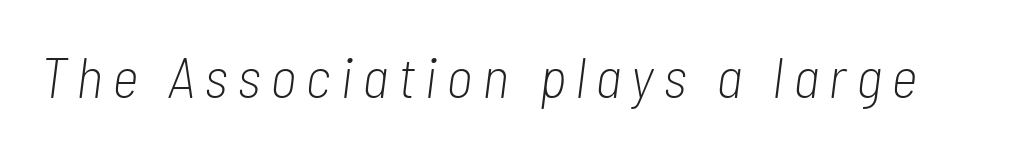
{"italic": "yes", "lean": "right", "slant_degrees": 7, "bold": "no", "weight": "light", "width": "condensed", "stroke_contrast": "low", "x_height": "medium", "monospaced": "no", "underline": "no", "glyph_px": 58}
